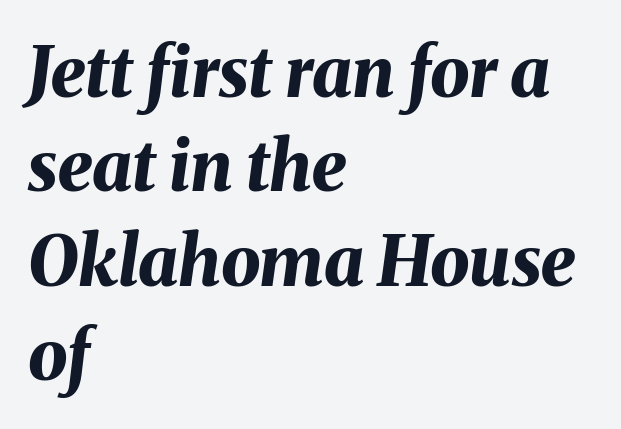
The passage shown is typed in a proportional face where columns would drift. Is the type slanted? Yes — the strokes lean at a clear angle. These lines stack with their left ends in a neat column. The letters are bold, with thick, heavy strokes.
